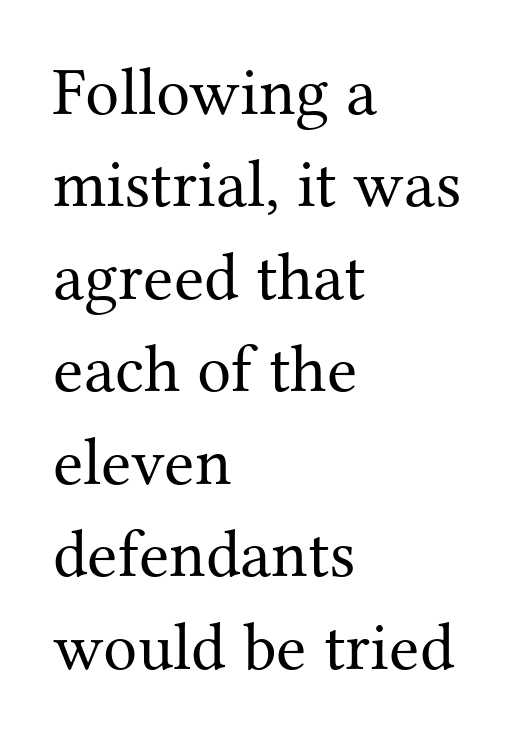
Letter spacing: default. Is this a fixed-width face? No — the glyphs have proportional, varying widths. No extra ink here — the face is not bold. Typeset ragged right — the left edge is the straight one.
